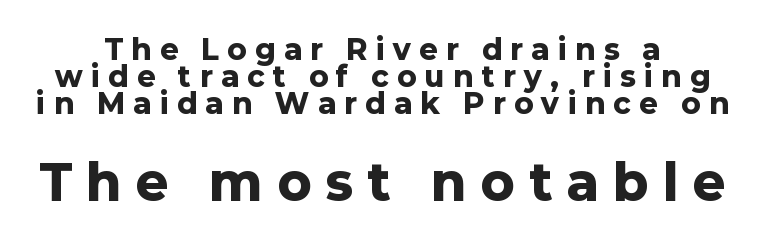
Q: Is the text bold? A: Yes.
Q: Is the text italic (slanted)? A: No, it is upright.
Q: Is the typeface a serif or a sans-serif typeface? A: Sans-serif.
Q: Is the text underlined? A: No.
Q: Is the spacing between letters normal or unusually wide? A: Unusually wide.
Q: Is the spacing between lines tight, normal or loose? A: Tight.
Q: Which block of text is set in a larger size, the first (top) or the second (bottom)? A: The second (bottom) one.
Q: Width (condensed, normal, or wide)? A: Normal.
Q: Stroke contrast? A: Low.
Q: x-height? A: Medium.
Q: Monospaced? A: No.
